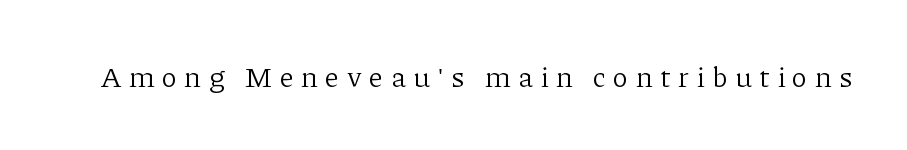
Q: Is the text bold? A: No.
Q: Is the text italic (slanted)? A: No, it is upright.
Q: Is the typeface a serif or a sans-serif typeface? A: Serif.
Q: Is the text underlined? A: No.
Q: Is the spacing between letters normal or unusually wide? A: Unusually wide.
Q: Width (condensed, normal, or wide)? A: Normal.
Q: Stroke contrast? A: Low.
Q: x-height? A: Medium.
Q: Monospaced? A: No.
